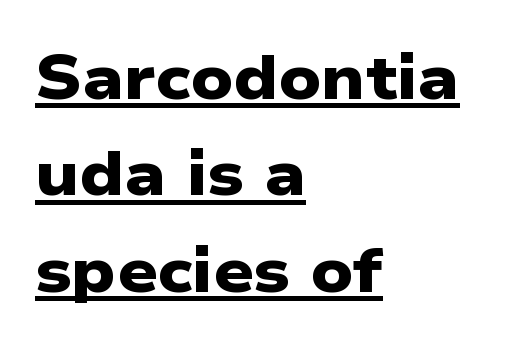
Q: Is the text bold? A: Yes.
Q: Is the typeface a serif or a sans-serif typeface? A: Sans-serif.
Q: Is the text underlined? A: Yes.
Q: How is the paragraph aligned? A: Left-aligned.
Q: Is the spacing between letters normal or unusually wide? A: Normal.
Q: Is the spacing between lines tight, normal or loose? A: Normal.
Q: Width (condensed, normal, or wide)? A: Wide.
Q: Stroke contrast? A: Low.
Q: x-height? A: Medium.
Q: Monospaced? A: No.
